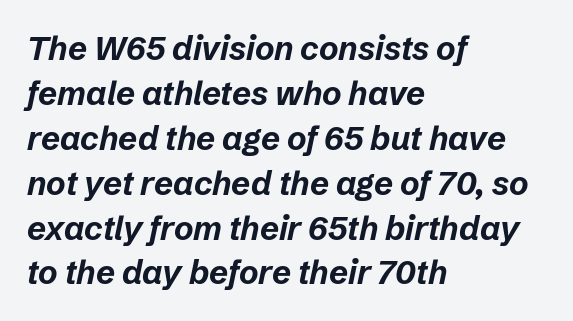
The image shows 33 px bold type, italic (leaning right); set left-aligned, normal line spacing (1.36x), normal letter spacing, not underlined; low stroke contrast and a medium x-height.
